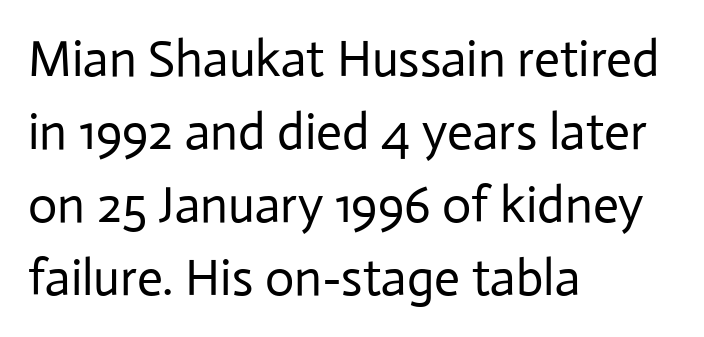
{"serif": "no", "italic": "no", "bold": "no", "weight": "regular", "width": "normal", "stroke_contrast": "low", "x_height": "medium", "monospaced": "no", "underline": "no", "align": "left", "line_spacing": "normal", "line_spacing_ratio": 1.43, "letter_spacing": "normal", "letter_spacing_em": 0.0, "glyph_px": 51}
